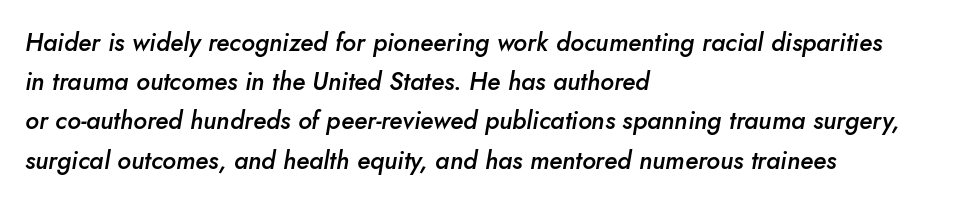
Tracking here is standard; glyphs follow each other at the usual distance. This block has exactly the height ordinary leading produces. Honestly, there is no underline to notice here at all. The sample has been set in demibold, a notch under bold. In terms of posture, this sample is oblique. Where is the straight margin? On the left.
